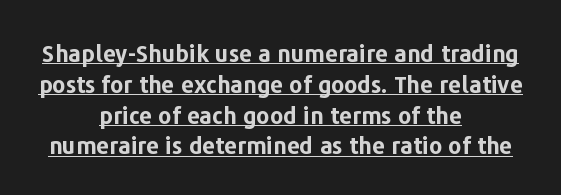
Q: Is the text bold? A: Yes.
Q: Is the text italic (slanted)? A: No, it is upright.
Q: Is the text underlined? A: Yes.
Q: How is the paragraph aligned? A: Centered.
Q: Is the spacing between letters normal or unusually wide? A: Normal.
Q: Is the spacing between lines tight, normal or loose? A: Normal.
